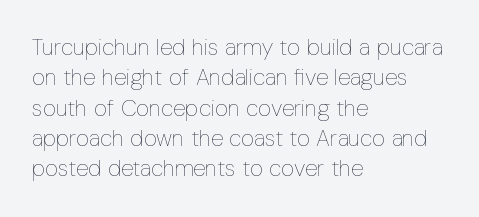
{"italic": "no", "bold": "no", "underline": "no", "align": "left", "line_spacing": "normal", "line_spacing_ratio": 1.32, "letter_spacing": "normal", "letter_spacing_em": 0.0, "glyph_px": 23}
